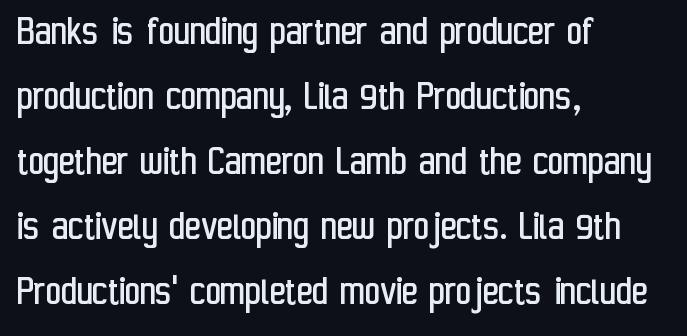
You could call the tracking neutral — neither tight nor loose. The foot of each line stays bare and open. Each line starts at the same left margin while the right side varies. Ink coverage per letter is moderate at most. Proportional: the letters do not fall into vertical columns.
